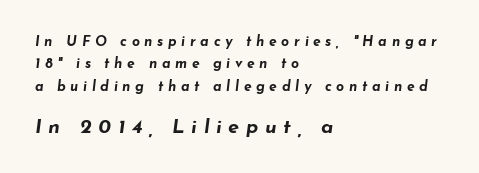
Q: Is the text bold? A: Yes.
Q: Is the text italic (slanted)? A: Yes, it leans right by about 7 degrees.
Q: Is the text underlined? A: No.
Q: How is the paragraph aligned? A: Left-aligned.
Q: Is the spacing between letters normal or unusually wide? A: Unusually wide.
Q: Is the spacing between lines tight, normal or loose? A: Normal.
Q: Which block of text is set in a larger size, the first (top) or the second (bottom)? A: The second (bottom) one.
